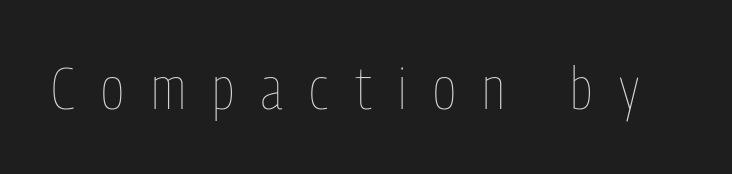
Q: Is the text bold? A: No.
Q: Is the text italic (slanted)? A: No, it is upright.
Q: Is the text underlined? A: No.
Q: Is the spacing between letters normal or unusually wide? A: Unusually wide.
Q: Width (condensed, normal, or wide)? A: Condensed.
Q: Stroke contrast? A: Low.
Q: x-height? A: Medium.
Q: Monospaced? A: No.
